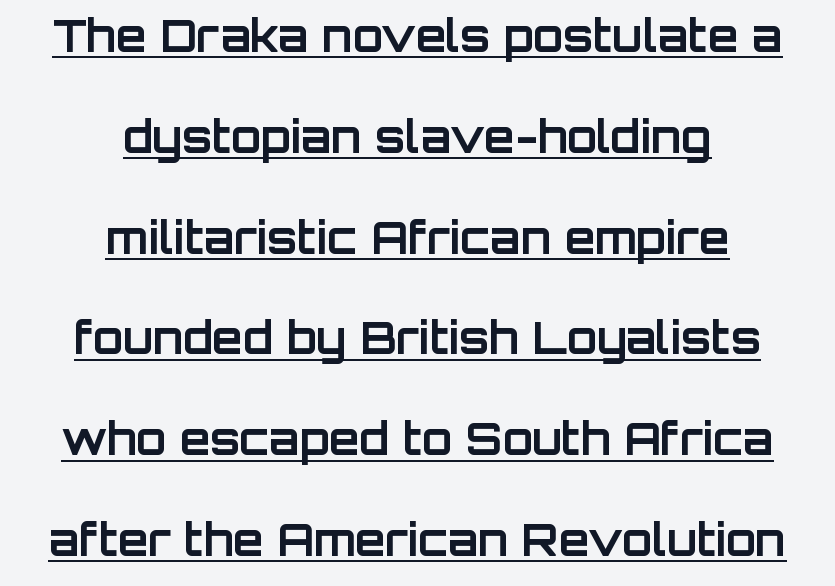
Horizontal alignment here is central, giving a formal, balanced look. Emphasis is given by a line drawn under the lettering. Are there feet on the stems? There aren't — it's a sans. Every character sits straight up, as roman type does.
